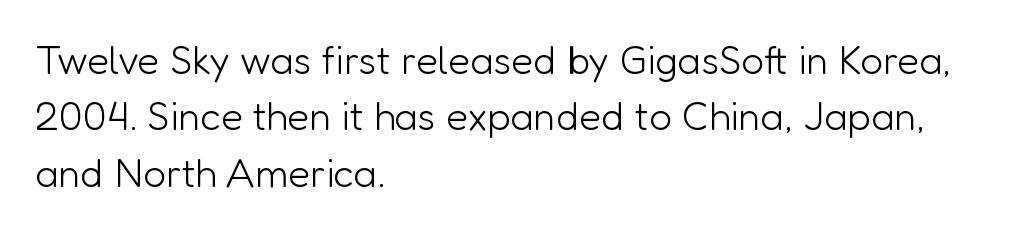
Q: Is the text bold? A: No.
Q: Is the text italic (slanted)? A: No, it is upright.
Q: Is the typeface a serif or a sans-serif typeface? A: Sans-serif.
Q: Is the text underlined? A: No.
Q: How is the paragraph aligned? A: Left-aligned.
Q: Is the spacing between letters normal or unusually wide? A: Normal.
Q: Is the spacing between lines tight, normal or loose? A: Normal.
Q: Width (condensed, normal, or wide)? A: Normal.
Q: Stroke contrast? A: Low.
Q: x-height? A: Medium.
Q: Monospaced? A: No.
